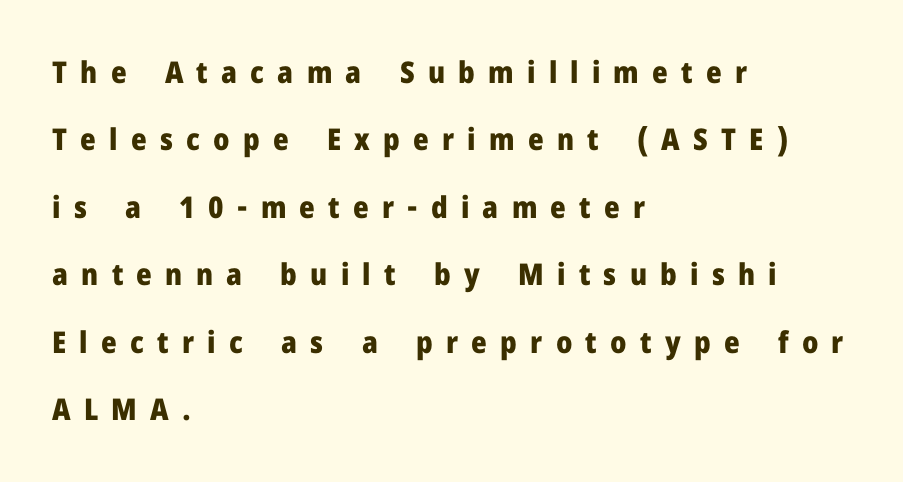
The image shows 30 px heavy sans-serif type, upright; set left-aligned, loose line spacing (2.25x), unusually wide letter spacing (+0.44 em), not underlined; low stroke contrast and a medium x-height.
